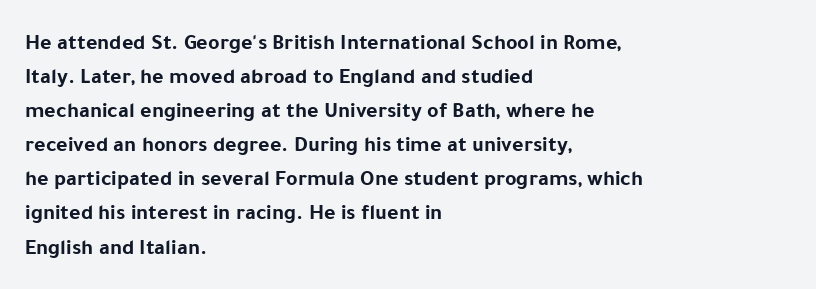
The image shows 22 px bold type, upright; set left-aligned, normal line spacing (1.55x), normal letter spacing, not underlined.
